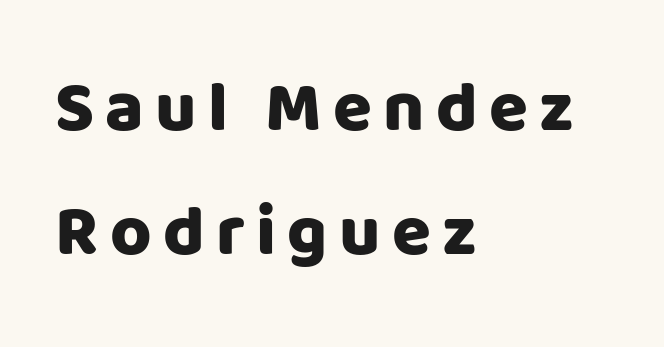
{"serif": "no", "italic": "no", "width": "normal", "stroke_contrast": "low", "x_height": "large", "monospaced": "no", "underline": "no", "align": "left", "line_spacing_ratio": 1.74, "glyph_px": 71}
